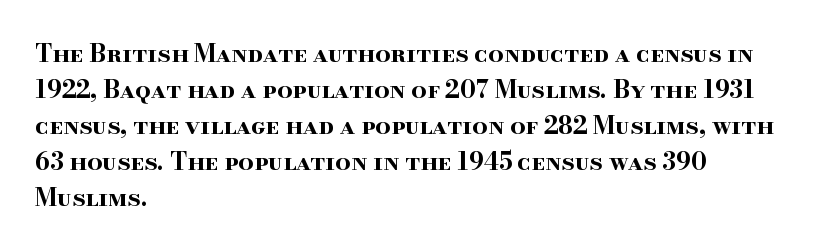
Q: Is the text bold? A: Yes.
Q: Is the text italic (slanted)? A: No, it is upright.
Q: Is the text underlined? A: No.
Q: How is the paragraph aligned? A: Left-aligned.
Q: Is the spacing between letters normal or unusually wide? A: Normal.
Q: Is the spacing between lines tight, normal or loose? A: Normal.
